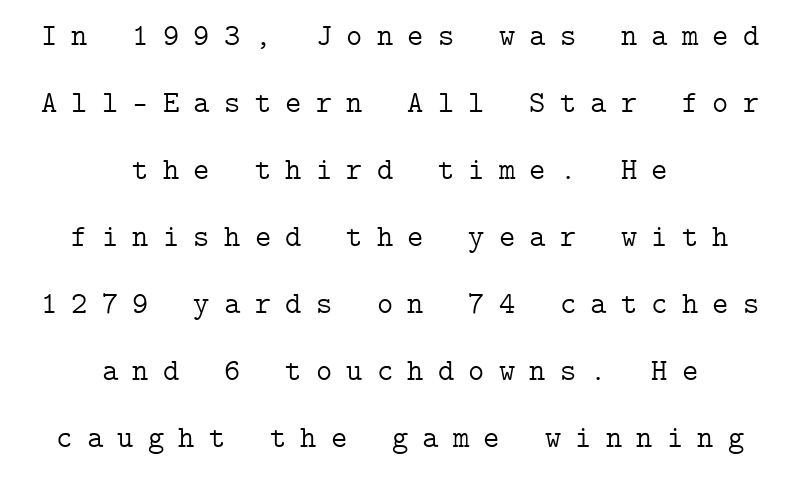
{"serif": "yes", "italic": "no", "bold": "no", "weight": "light", "width": "normal", "stroke_contrast": "low", "x_height": "medium", "underline": "no", "align": "center", "line_spacing": "loose", "line_spacing_ratio": 2.16, "letter_spacing": "wide", "letter_spacing_em": 0.46, "glyph_px": 31}
